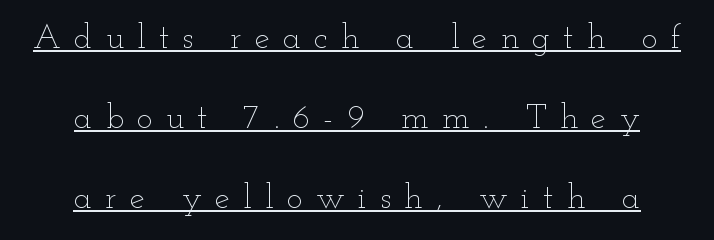
The image shows 34 px thin, wide type, upright; set centered, loose line spacing (2.36x), unusually wide letter spacing (+0.39 em), underlined; low stroke contrast and a small x-height.
